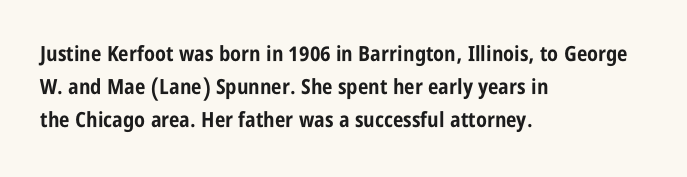
The image shows 21 px bold type, upright; set left-aligned, normal line spacing (1.58x), normal letter spacing, not underlined.
